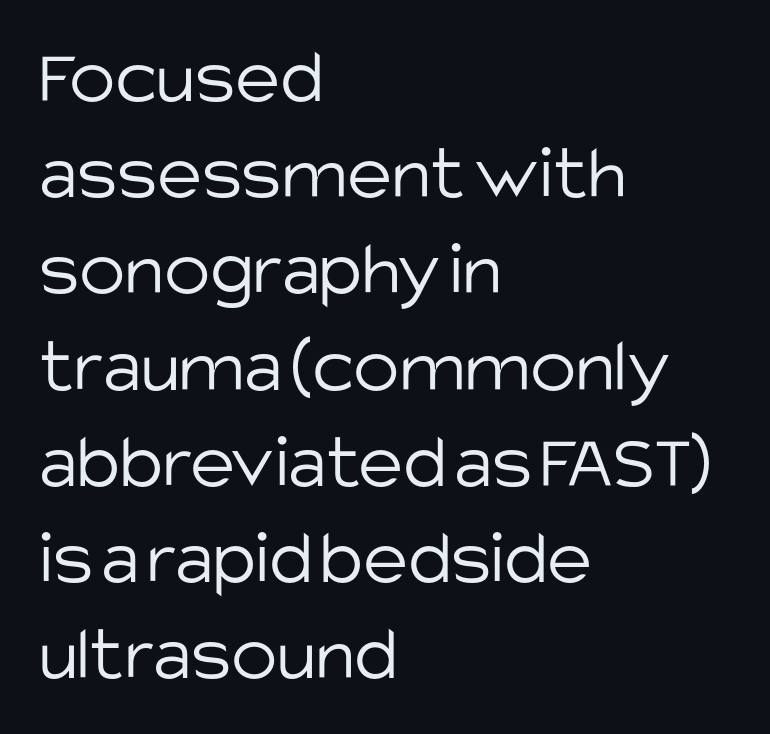
This rendering uses left alignment, leaving the right contour irregular. Each stroke keeps to a modest, everyday thickness or less. Just letters on the line, the space beneath them empty. If you measured baseline to baseline, you'd find a middling distance. The type is set solid horizontally, with unmodified tracking.
